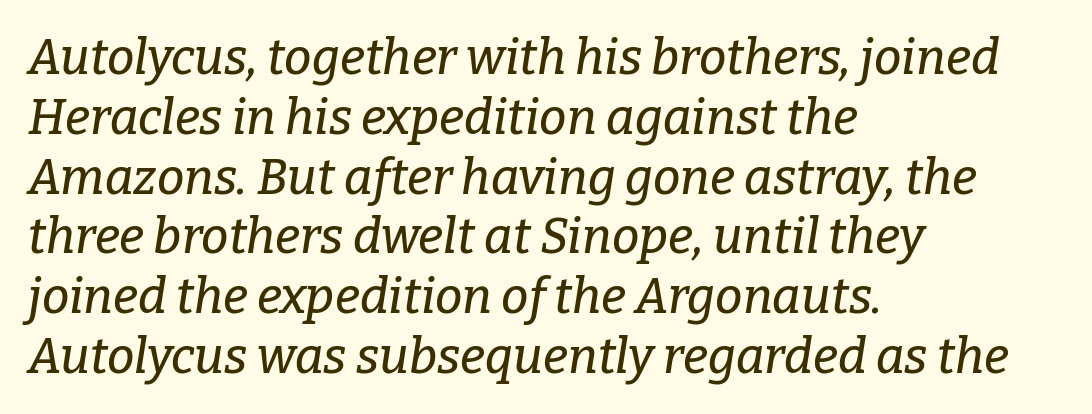
Q: Is the text italic (slanted)? A: Yes, it leans right by about 9 degrees.
Q: Is the typeface a serif or a sans-serif typeface? A: Serif.
Q: Is the text underlined? A: No.
Q: How is the paragraph aligned? A: Left-aligned.
Q: Is the spacing between letters normal or unusually wide? A: Normal.
Q: Width (condensed, normal, or wide)? A: Normal.
Q: Stroke contrast? A: Low.
Q: x-height? A: Medium.
Q: Monospaced? A: No.
